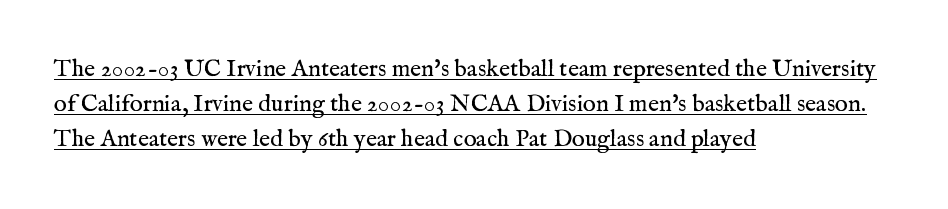
Students, observe the line beneath the letters — that is underlining. Counters stay open thanks to moderate or lighter strokes. The horizontal fit of the characters is conventional and even. Horizontally, the lines are justified to the leading edge only. Is there much room between lines? A standard amount, neither cramped nor airy. The font's upright variant was chosen for this text.
